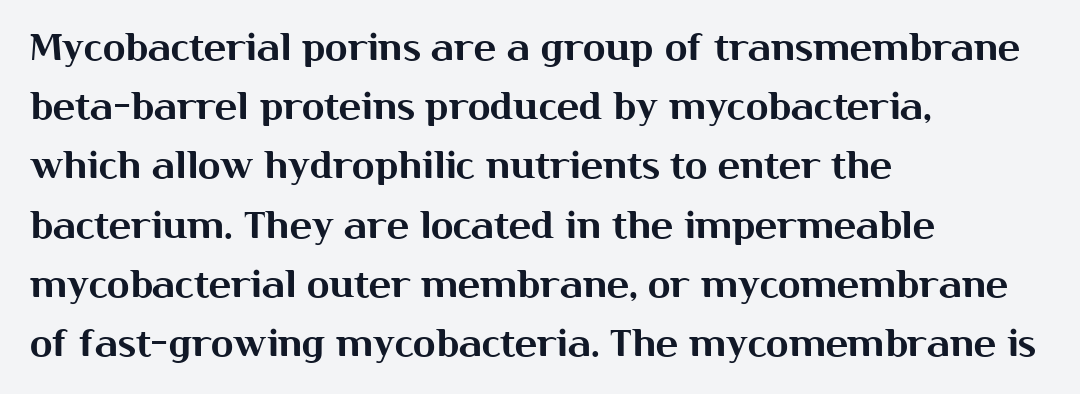
Q: Is the text italic (slanted)? A: No, it is upright.
Q: Is the typeface a serif or a sans-serif typeface? A: Sans-serif.
Q: Is the text underlined? A: No.
Q: How is the paragraph aligned? A: Left-aligned.
Q: Is the spacing between letters normal or unusually wide? A: Normal.
Q: Is the spacing between lines tight, normal or loose? A: Normal.
Q: Width (condensed, normal, or wide)? A: Normal.
Q: Stroke contrast? A: Medium.
Q: x-height? A: Medium.
Q: Monospaced? A: No.
